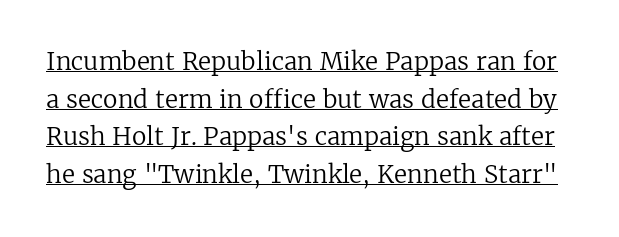
{"italic": "no", "bold": "no", "underline": "yes", "line_spacing": "normal", "line_spacing_ratio": 1.57, "letter_spacing": "normal", "letter_spacing_em": 0.0, "glyph_px": 24}
